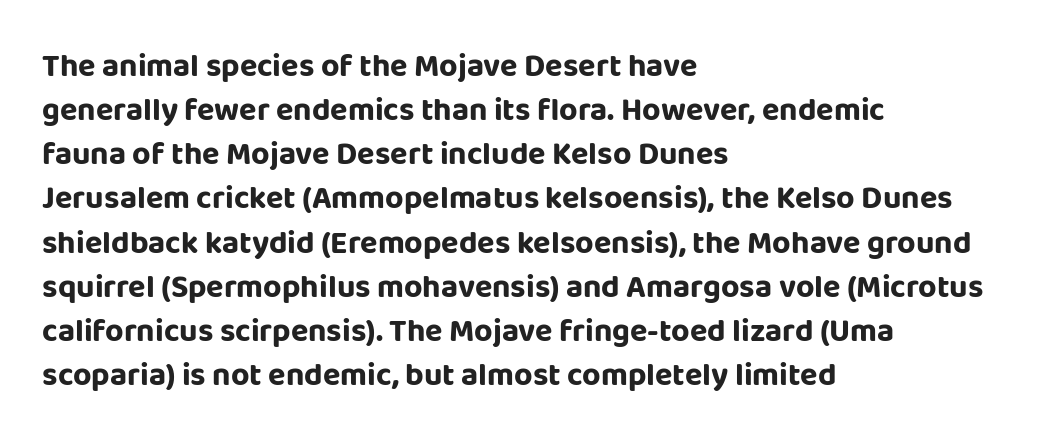
Every stem runs plumb, perpendicular to the baseline. Note the varied advance widths — an 'i' is clearly narrower than an 'm'. The font is running at its bold setting. Students, note that the glyphs here touch the page at normal intervals. The ragged edge is on the right, which tells us the setting is flush left. Normally led — the rows are evenly, conventionally spaced.
